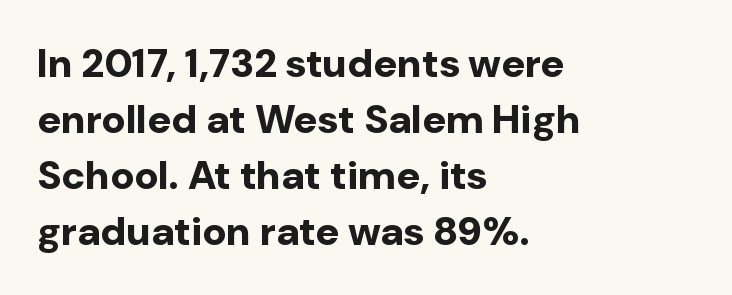
Honestly, the letter spacing is just normal — you wouldn't notice it. The font family rendered here belongs to the sans-serif group. The rendering uses natural spacing where letterforms have individual widths. When letters stand straight like this, we call the style roman or upright. Rule under the text: the space is simply empty. The text block is weighted toward the left margin, trailing off unevenly rightward.
